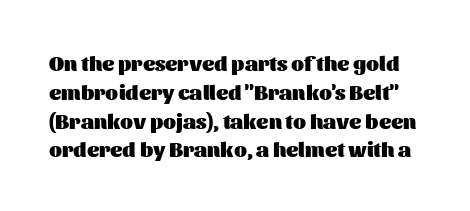
Q: Is the text bold? A: Yes.
Q: Is the text italic (slanted)? A: No, it is upright.
Q: Is the text underlined? A: No.
Q: Is the spacing between letters normal or unusually wide? A: Normal.
Q: Is the spacing between lines tight, normal or loose? A: Normal.
